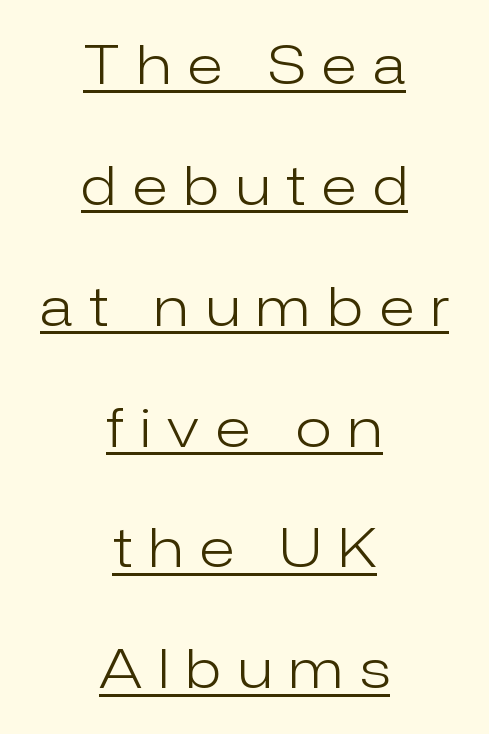
{"serif": "no", "italic": "no", "bold": "no", "weight": "light", "width": "normal", "stroke_contrast": "low", "x_height": "medium", "monospaced": "no", "underline": "yes", "align": "center", "line_spacing": "loose", "line_spacing_ratio": 2.28, "letter_spacing": "wide", "letter_spacing_em": 0.32, "glyph_px": 53}
